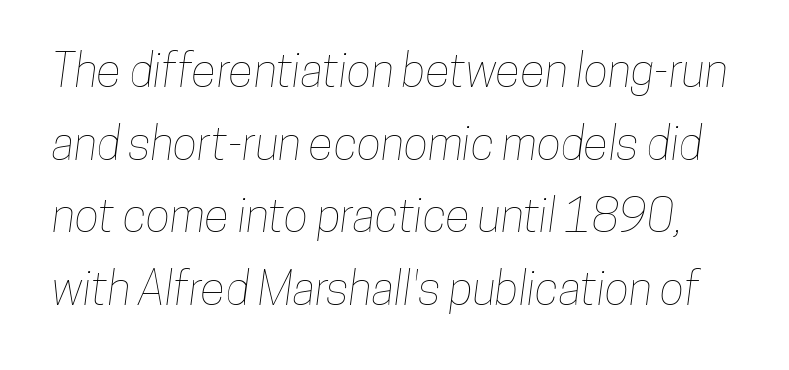
A typesetter would call this leading conventional body-copy spacing. Rule under the text: the space is simply empty. The rendering uses natural spacing where letterforms have individual widths. The gaps between neighbouring characters are ordinary and unremarkable.
